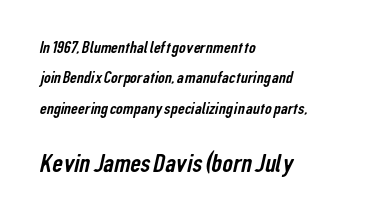
Type without underlining. The block sitting lower on the canvas is the one with enlarged characters. Characters follow at the spacing the type designer built in. Visually the block forms a straight wall on the left and a jagged coastline on the right.
